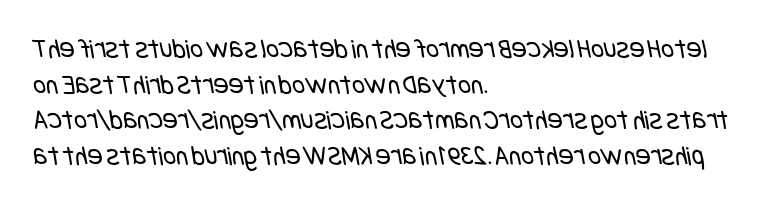
A classic flush-left, rag-right setting is used for this passage. Leading: standard. This sample uses plain, unmodified letter spacing. Bare-footed words on every line. The face looks like a standard text weight, possibly lighter.
